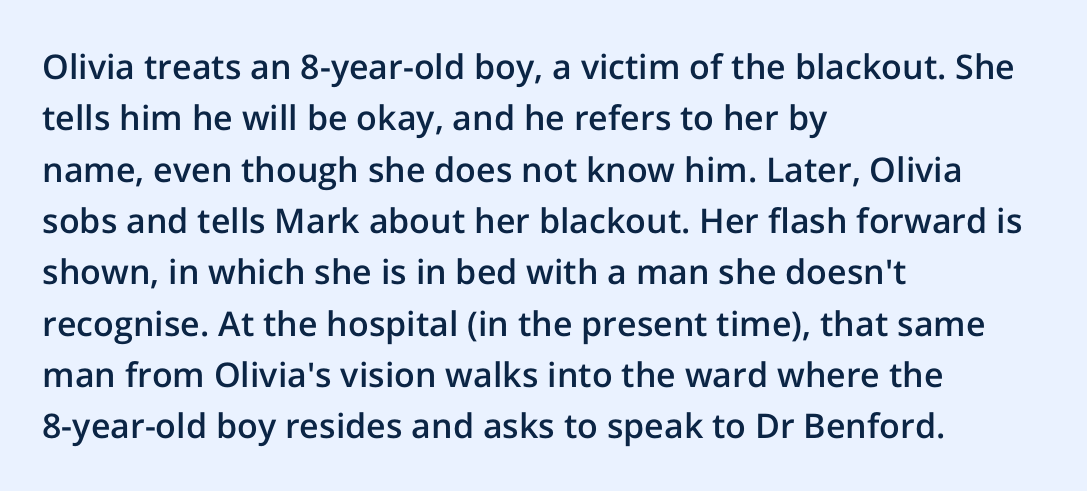
You could not count columns in this text — the font is proportionally spaced. The foot of each line stays bare and open. Inter-character spacing is left at the font's built-in metrics. Style check: upright. These words are printed semibold, heavier than regular yet not bold. A typesetter would call this leading conventional body-copy spacing.
